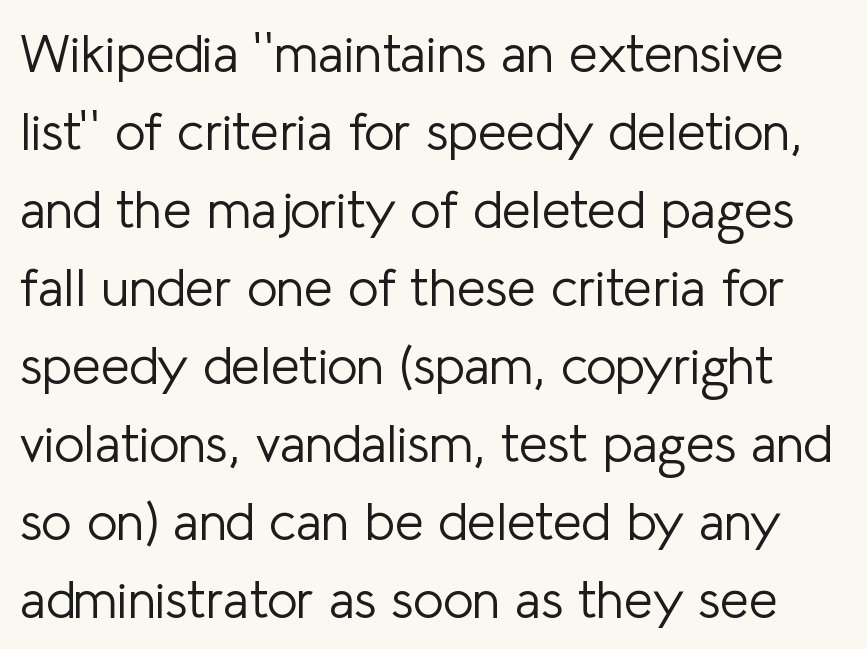
{"serif": "no", "italic": "no", "bold": "no", "weight": "light", "width": "normal", "stroke_contrast": "low", "x_height": "medium", "monospaced": "no", "underline": "no", "line_spacing": "normal", "line_spacing_ratio": 1.5, "letter_spacing": "normal", "letter_spacing_em": 0.0, "glyph_px": 52}
